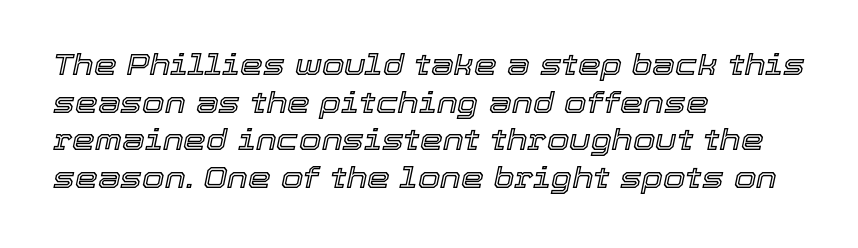
Left-aligned paragraph, ragged on the right. Quick note: italic. How are the letters spaced? Ordinarily, with no added tracking. Descender tails drop into unmarked territory.
